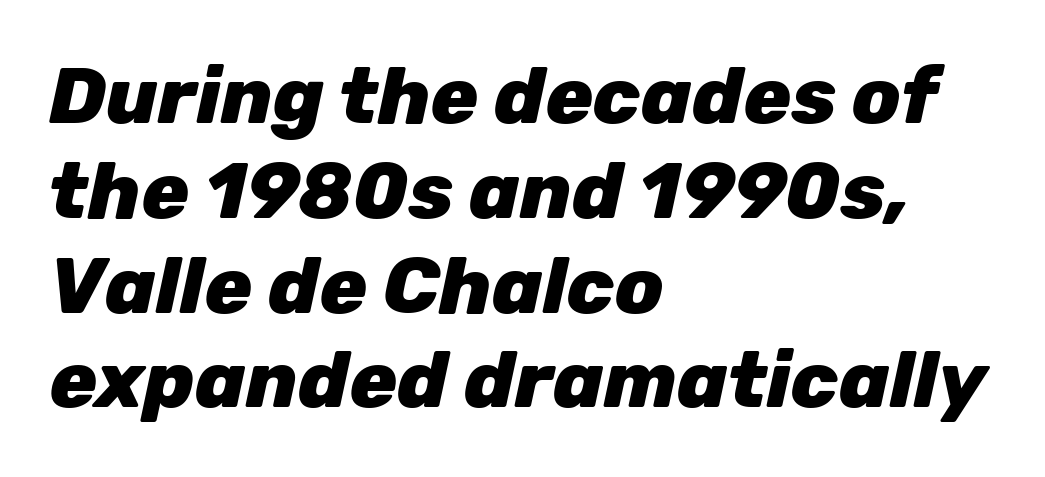
{"italic": "yes", "lean": "right", "slant_degrees": 12, "bold": "yes", "weight": "heavy", "width": "normal", "stroke_contrast": "low", "x_height": "medium", "monospaced": "no", "underline": "no", "align": "left", "line_spacing_ratio": 1.2, "letter_spacing": "normal", "letter_spacing_em": 0.0, "glyph_px": 79}
